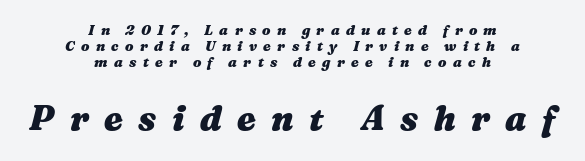
Q: Is the text bold? A: Yes.
Q: Is the text italic (slanted)? A: Yes, it leans right by about 16 degrees.
Q: Is the text underlined? A: No.
Q: How is the paragraph aligned? A: Centered.
Q: Is the spacing between letters normal or unusually wide? A: Unusually wide.
Q: Is the spacing between lines tight, normal or loose? A: Tight.
Q: Which block of text is set in a larger size, the first (top) or the second (bottom)? A: The second (bottom) one.
Q: Width (condensed, normal, or wide)? A: Wide.
Q: Stroke contrast? A: Medium.
Q: x-height? A: Medium.
Q: Monospaced? A: No.
